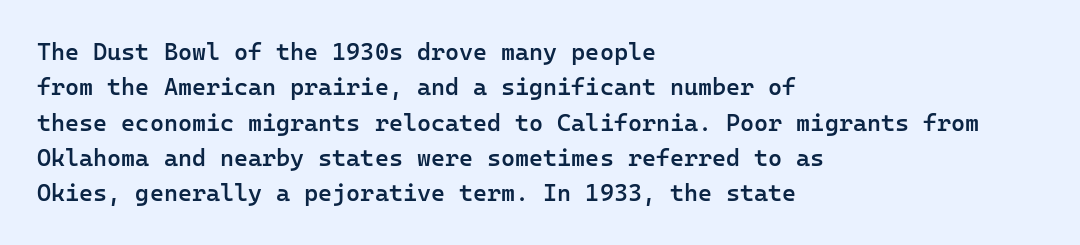
A fair bit of extra ink — the face is semibold, not bold. A roman cut, with each character standing at attention. The ragged edge is on the right, which tells us the setting is flush left. Leading: standard. The area under the type is left untouched.
